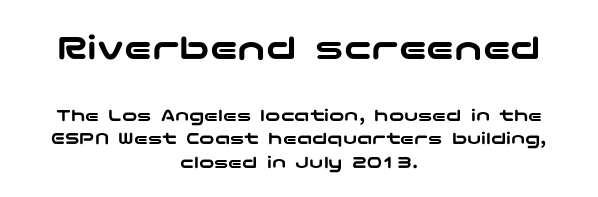
Q: Is the text italic (slanted)? A: No, it is upright.
Q: Is the typeface a serif or a sans-serif typeface? A: Sans-serif.
Q: Is the text underlined? A: No.
Q: How is the paragraph aligned? A: Centered.
Q: Is the spacing between letters normal or unusually wide? A: Normal.
Q: Which block of text is set in a larger size, the first (top) or the second (bottom)? A: The first (top) one.
Q: Width (condensed, normal, or wide)? A: Wide.
Q: Stroke contrast? A: Low.
Q: x-height? A: Medium.
